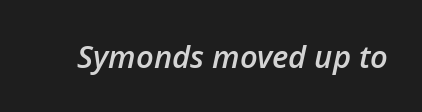
The image shows 31 px semibold type, italic (leaning right); set normal letter spacing, not underlined; low stroke contrast and a medium x-height.
